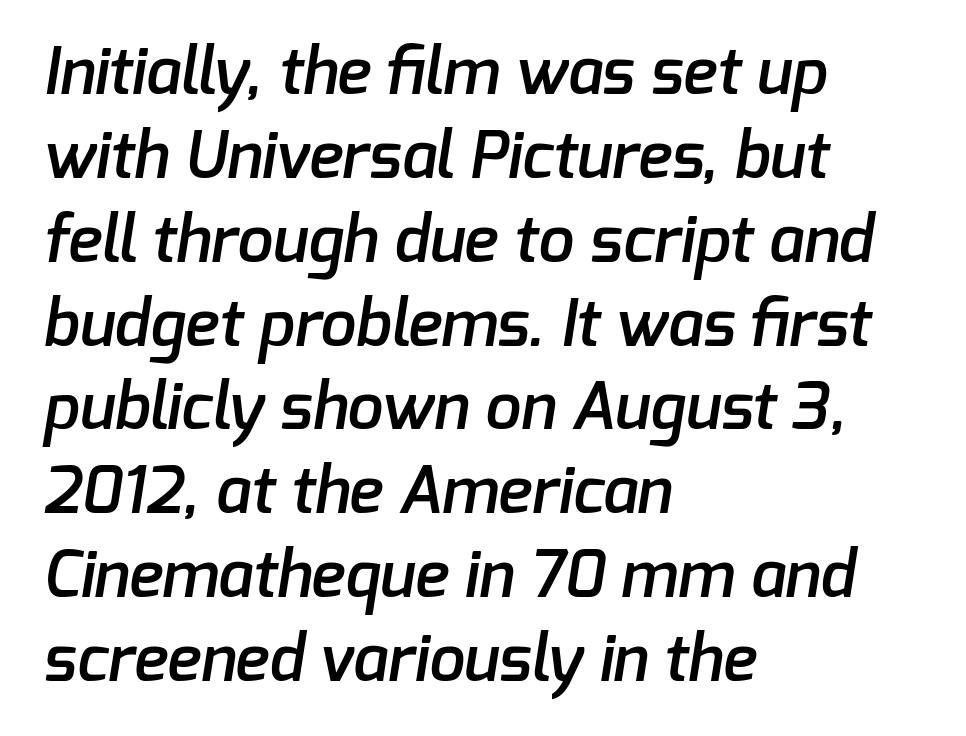
{"serif": "no", "bold": "semi", "weight": "semibold", "width": "normal", "stroke_contrast": "low", "x_height": "medium", "monospaced": "no", "underline": "no", "align": "left", "line_spacing": "normal", "line_spacing_ratio": 1.31, "letter_spacing": "normal", "letter_spacing_em": 0.0, "glyph_px": 64}
